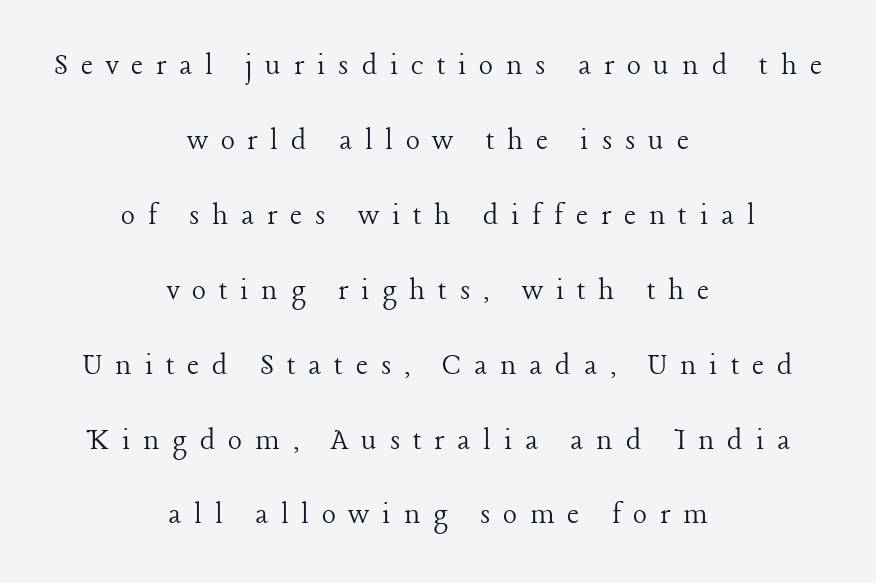
The image shows 33 px light serif type, upright; set centered, loose line spacing (2.27x), unusually wide letter spacing (+0.39 em), not underlined; low stroke contrast and a medium x-height.
